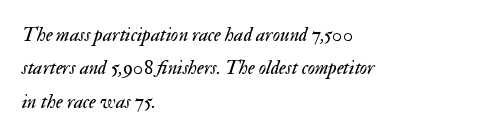
The image shows 20 px text type, italic (leaning right); set left-aligned, normal line spacing (1.67x), normal letter spacing, not underlined.
